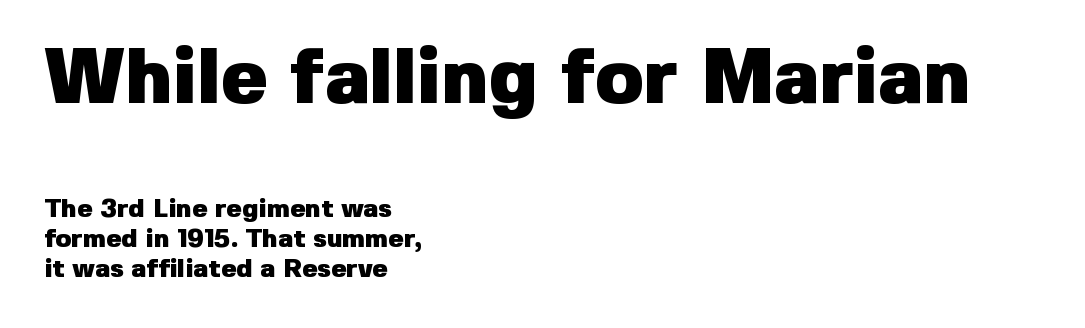
{"serif": "no", "italic": "no", "bold": "yes", "weight": "heavy", "width": "normal", "stroke_contrast": "low", "x_height": "medium", "monospaced": "no", "underline": "no", "align": "left", "line_spacing_ratio": 1.16, "letter_spacing": "normal", "letter_spacing_em": 0.0, "larger_block": "first", "size_ratio": 3.0, "glyph_px": 78}
